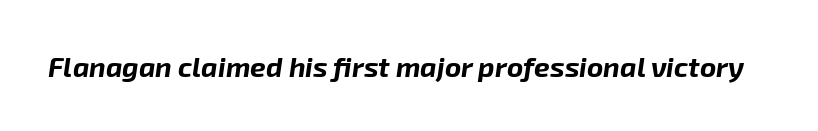
Pretty heavy lettering here — definitely bold. The space beneath each line is pristine and unruled. An italicized treatment has been applied to the whole sample. Here the designer chose a conventional face with non-uniform glyph widths. The letters sit at their default tracking, neither squeezed nor spread.
